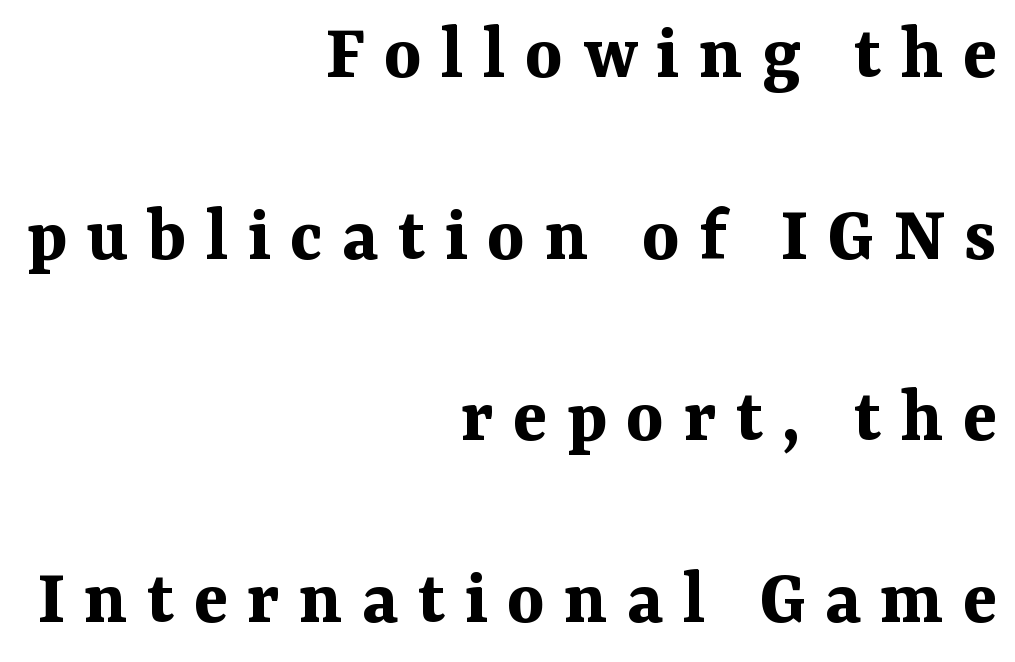
Rule under the text: the space is simply empty. Honestly, the letter spacing is so wide it's the main thing you notice. A roman cut, with each character standing at attention. The font is running at its bold setting. These lines are set flush right with a ragged left edge. Is this a fixed-width face? No — the glyphs have proportional, varying widths.
